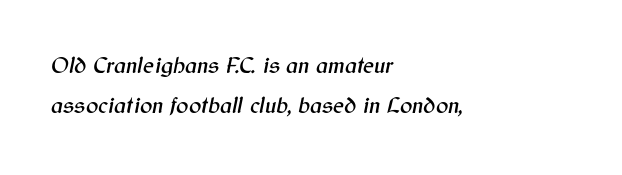
Observe the ordinary spacing: letters are neighbours, not strangers. The whole block is typeset with a tilt. Quick note: underline off. Which margin do the lines hug? The left one — the right edge is uneven.
